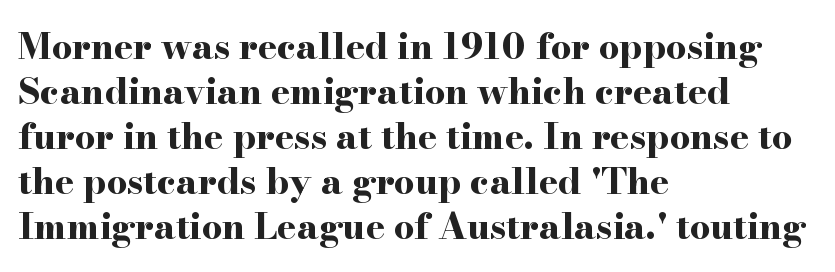
Q: Is the text bold? A: Yes.
Q: Is the text italic (slanted)? A: No, it is upright.
Q: Is the typeface a serif or a sans-serif typeface? A: Serif.
Q: Is the text underlined? A: No.
Q: How is the paragraph aligned? A: Left-aligned.
Q: Is the spacing between letters normal or unusually wide? A: Normal.
Q: Is the spacing between lines tight, normal or loose? A: Normal.
Q: Width (condensed, normal, or wide)? A: Wide.
Q: Stroke contrast? A: High.
Q: x-height? A: Small.
Q: Monospaced? A: No.
